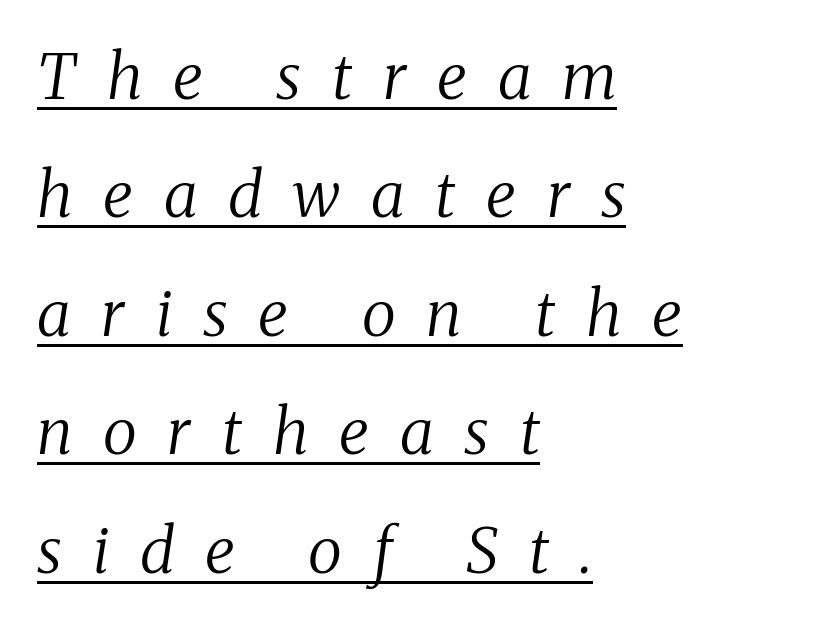
{"serif": "yes", "italic": "yes", "lean": "right", "slant_degrees": 8, "bold": "no", "weight": "regular", "width": "normal", "stroke_contrast": "medium", "x_height": "medium", "monospaced": "no", "underline": "yes", "align": "left", "line_spacing_ratio": 1.88, "letter_spacing": "wide", "letter_spacing_em": 0.49, "glyph_px": 63}
